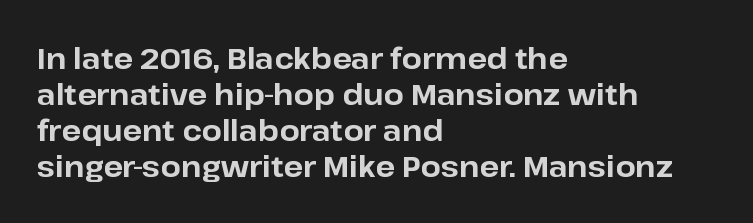
The image shows 29 px bold sans-serif type, upright; set left-aligned, line spacing 1.24x, normal letter spacing, not underlined; low stroke contrast and a medium x-height.
